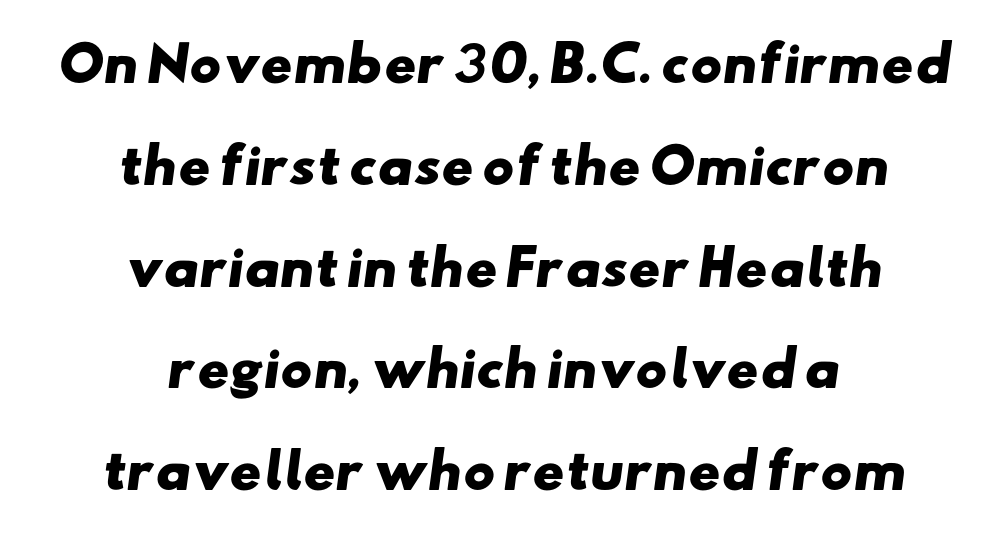
{"serif": "no", "bold": "yes", "weight": "heavy", "width": "wide", "stroke_contrast": "low", "x_height": "small", "monospaced": "no", "underline": "no", "align": "center", "line_spacing": "loose", "line_spacing_ratio": 2.12, "letter_spacing": "normal", "letter_spacing_em": 0.0, "glyph_px": 48}
